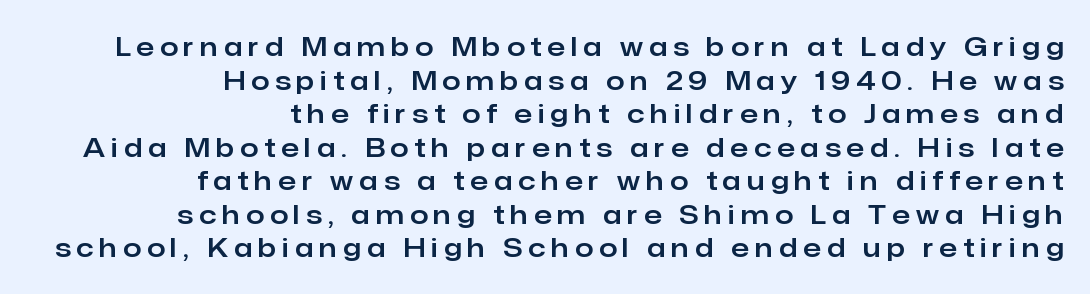
The image shows 26 px text type, upright; set right-aligned, normal line spacing (1.29x), unusually wide letter spacing (+0.24 em), not underlined.
